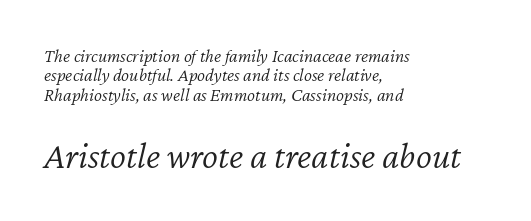
The image shows 38 px light type, italic (leaning right); set left-aligned, tight line spacing (1.02x), normal letter spacing, not underlined; the second (bottom) block is 2.0x larger; low stroke contrast and a medium x-height.
